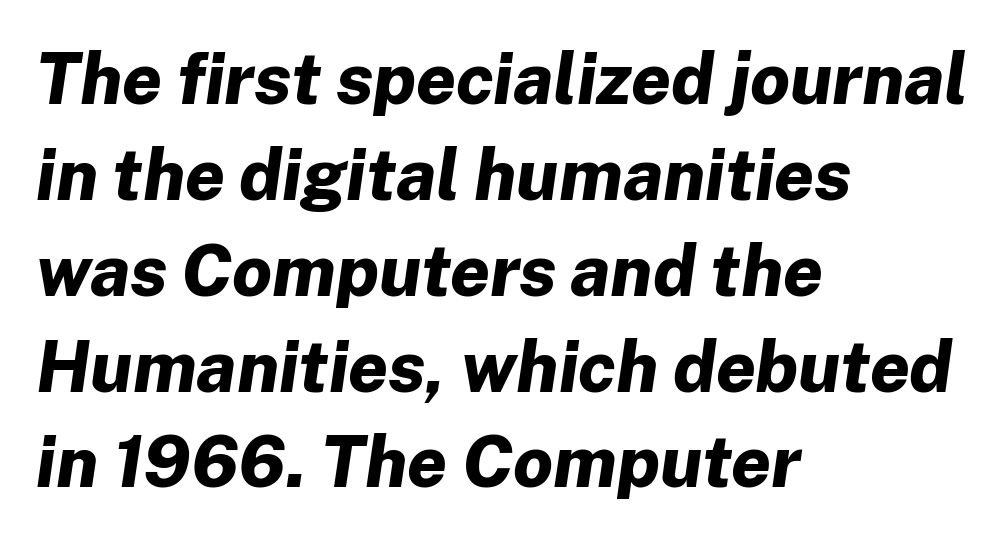
Q: Is the text bold? A: Yes.
Q: Is the text italic (slanted)? A: Yes, it leans right by about 8 degrees.
Q: Is the text underlined? A: No.
Q: How is the paragraph aligned? A: Left-aligned.
Q: Is the spacing between letters normal or unusually wide? A: Normal.
Q: Is the spacing between lines tight, normal or loose? A: Normal.
Q: Width (condensed, normal, or wide)? A: Normal.
Q: Stroke contrast? A: Low.
Q: x-height? A: Medium.
Q: Monospaced? A: No.
